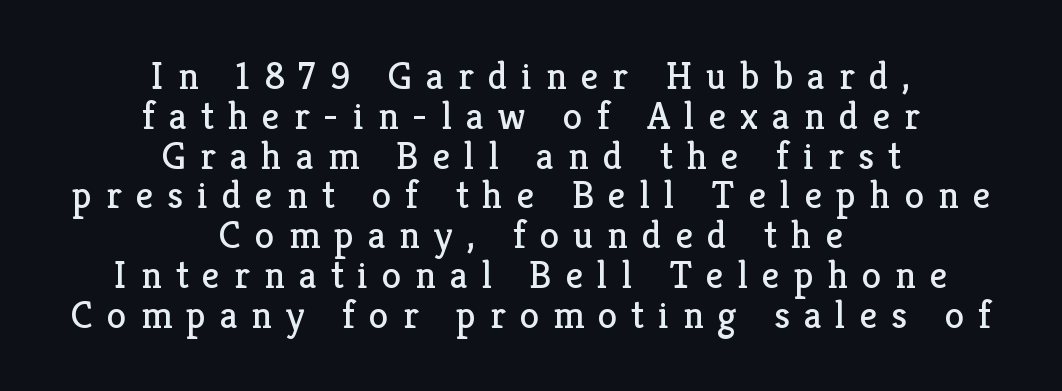
{"serif": "yes", "italic": "no", "bold": "no", "weight": "regular", "width": "normal", "stroke_contrast": "low", "x_height": "medium", "monospaced": "no", "underline": "no", "align": "center", "line_spacing": "tight", "line_spacing_ratio": 1.02, "letter_spacing": "wide", "letter_spacing_em": 0.36, "glyph_px": 39}
